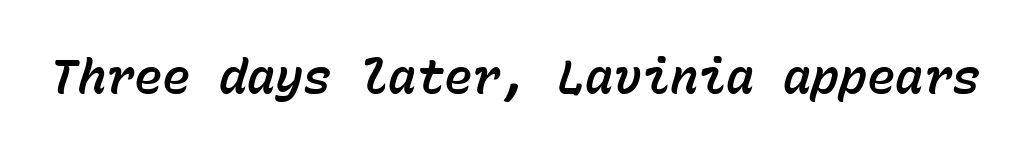
Q: Is the text italic (slanted)? A: Yes, it leans right by about 15 degrees.
Q: Is the text underlined? A: No.
Q: Is the spacing between letters normal or unusually wide? A: Normal.
Q: Width (condensed, normal, or wide)? A: Normal.
Q: Stroke contrast? A: Low.
Q: x-height? A: Medium.
Q: Monospaced? A: Yes.
